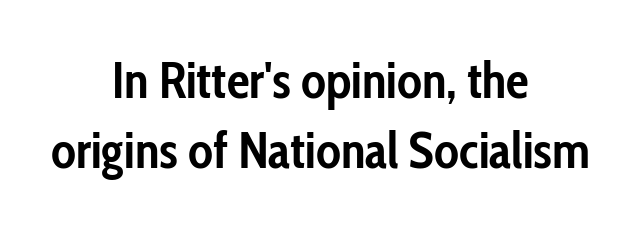
Unmarked baselines from the first word to the last. Each new line begins a customary step beneath the previous one. Note: no serifs on the glyphs. Honestly, the letter spacing is just normal — you wouldn't notice it. The typesetter chose a symmetrical, centered arrangement here. The font is running at its bold setting.
